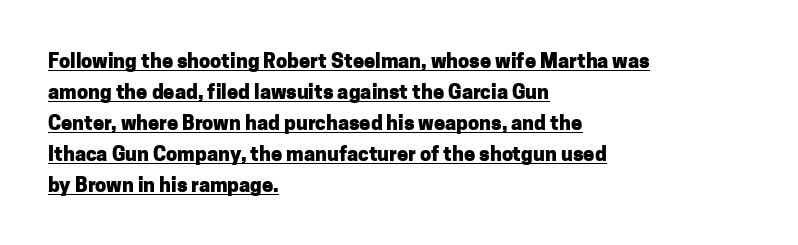
The image shows 20 px bold type, upright; set left-aligned, normal line spacing (1.55x), normal letter spacing, underlined.
